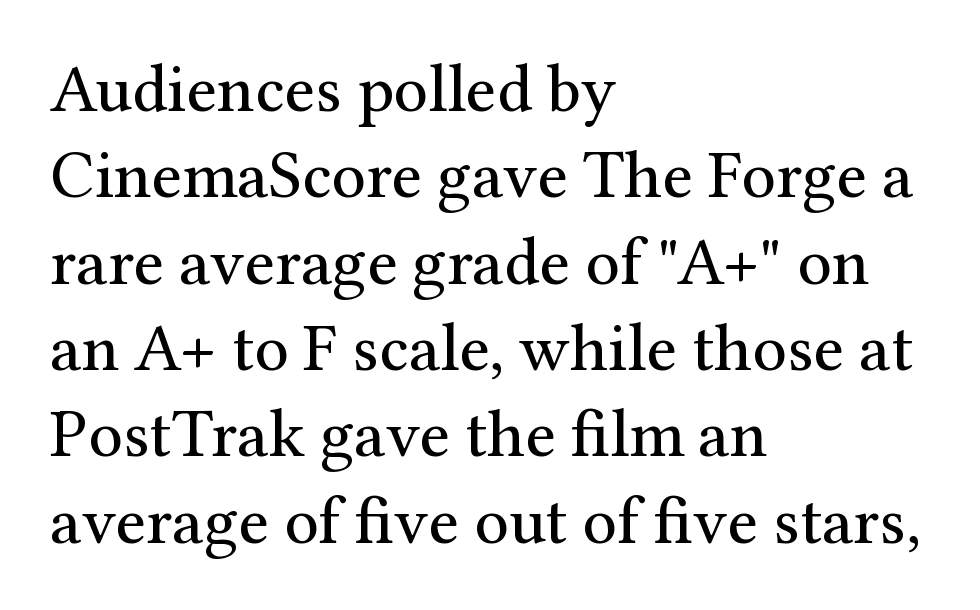
Q: Is the text bold? A: No.
Q: Is the text italic (slanted)? A: No, it is upright.
Q: Is the typeface a serif or a sans-serif typeface? A: Serif.
Q: Is the text underlined? A: No.
Q: How is the paragraph aligned? A: Left-aligned.
Q: Is the spacing between letters normal or unusually wide? A: Normal.
Q: Is the spacing between lines tight, normal or loose? A: Normal.
Q: Width (condensed, normal, or wide)? A: Normal.
Q: Stroke contrast? A: Medium.
Q: x-height? A: Medium.
Q: Monospaced? A: No.
